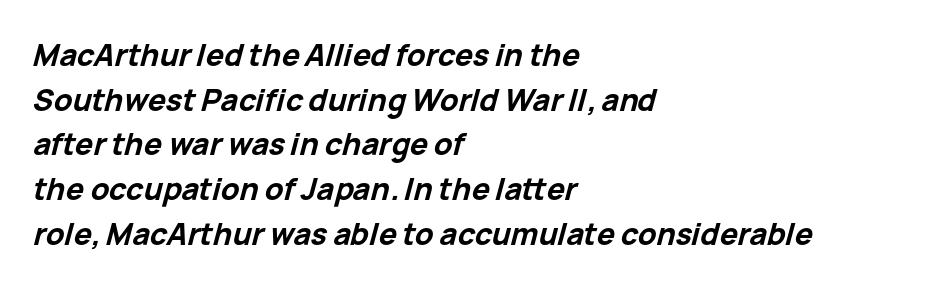
{"italic": "yes", "lean": "right", "slant_degrees": 15, "bold": "yes", "weight": "bold", "width": "normal", "stroke_contrast": "low", "x_height": "medium", "monospaced": "no", "underline": "no", "align": "left", "line_spacing": "normal", "line_spacing_ratio": 1.49, "letter_spacing": "normal", "letter_spacing_em": 0.0, "glyph_px": 30}
